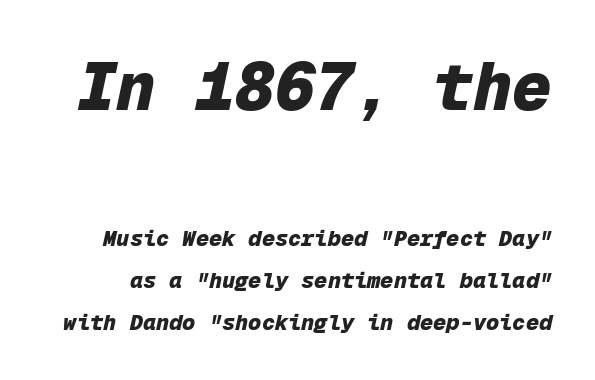
The image shows 66 px heavy type, italic (leaning right), monospaced; set loose line spacing (1.92x), normal letter spacing, not underlined; the first (top) block is 3.0x larger; low stroke contrast and a medium x-height.
